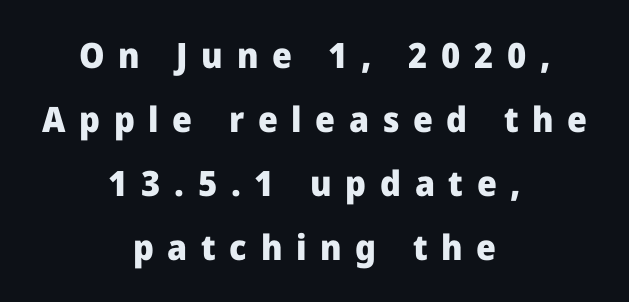
{"serif": "no", "italic": "no", "bold": "yes", "weight": "heavy", "width": "normal", "stroke_contrast": "low", "x_height": "medium", "monospaced": "no", "underline": "no", "align": "center", "line_spacing_ratio": 1.83, "letter_spacing": "wide", "letter_spacing_em": 0.39, "glyph_px": 35}
